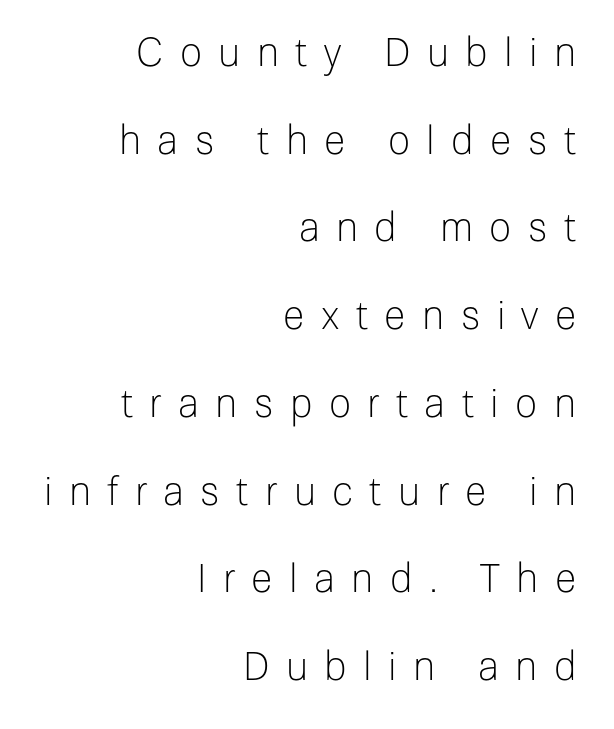
Q: Is the text bold? A: No.
Q: Is the text italic (slanted)? A: No, it is upright.
Q: Is the typeface a serif or a sans-serif typeface? A: Sans-serif.
Q: Is the text underlined? A: No.
Q: How is the paragraph aligned? A: Right-aligned.
Q: Is the spacing between letters normal or unusually wide? A: Unusually wide.
Q: Is the spacing between lines tight, normal or loose? A: Loose.
Q: Width (condensed, normal, or wide)? A: Normal.
Q: Stroke contrast? A: Low.
Q: x-height? A: Medium.
Q: Monospaced? A: No.
